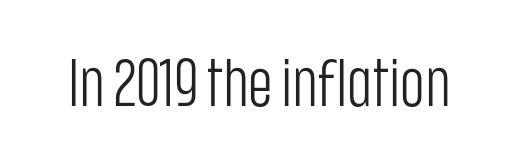
This is sans-serif lettering, the kind often seen on screens and signage. No letter is thick-stroked: the sample isn't bold. Lines of text with bare space underneath. No italicization has been applied; the sample stays upright. Compared with typical body copy, the letter spacing here is the same.
